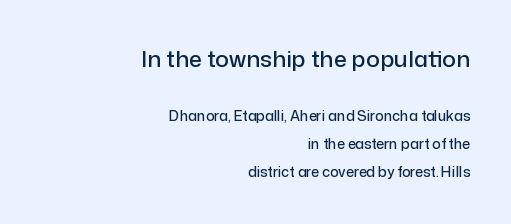
{"italic": "no", "underline": "no", "align": "right", "line_spacing": "loose", "line_spacing_ratio": 2.0, "letter_spacing": "normal", "letter_spacing_em": 0.0, "larger_block": "first", "size_ratio": 1.64, "glyph_px": 23}
